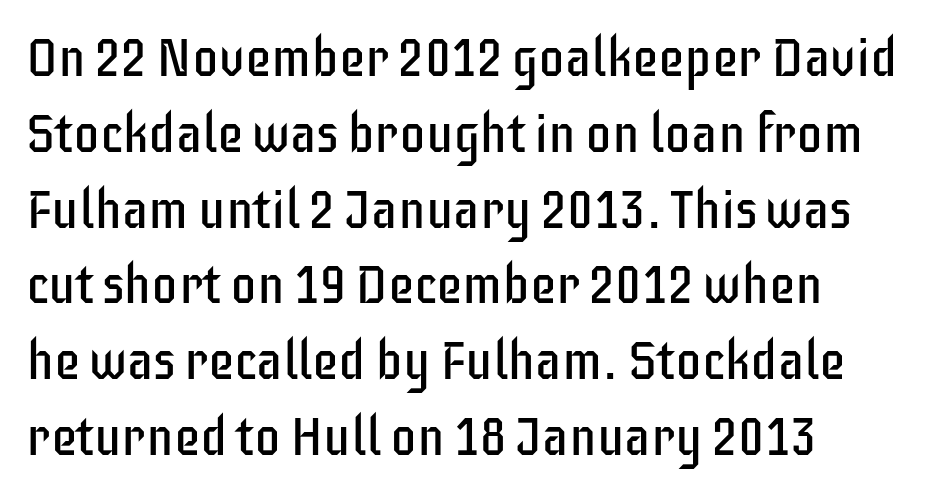
{"serif": "no", "italic": "no", "bold": "no", "weight": "regular", "width": "condensed", "stroke_contrast": "low", "x_height": "large", "monospaced": "no", "underline": "no", "align": "left", "line_spacing": "normal", "line_spacing_ratio": 1.43, "letter_spacing": "normal", "letter_spacing_em": 0.0, "glyph_px": 53}
